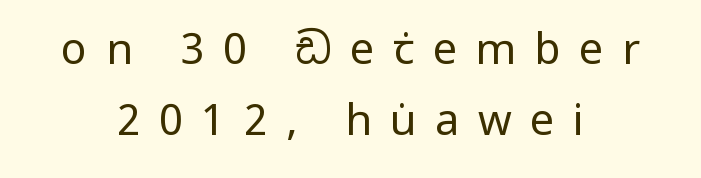
The image shows 43 px regular-weight, condensed sans-serif type, upright; set centered, normal line spacing (1.66x), unusually wide letter spacing (+0.43 em), not underlined; low stroke contrast and a large x-height.
